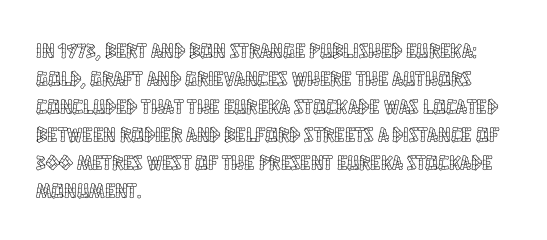
{"italic": "no", "underline": "no", "align": "left", "line_spacing": "normal", "line_spacing_ratio": 1.33, "letter_spacing": "normal", "letter_spacing_em": 0.0, "glyph_px": 21}
